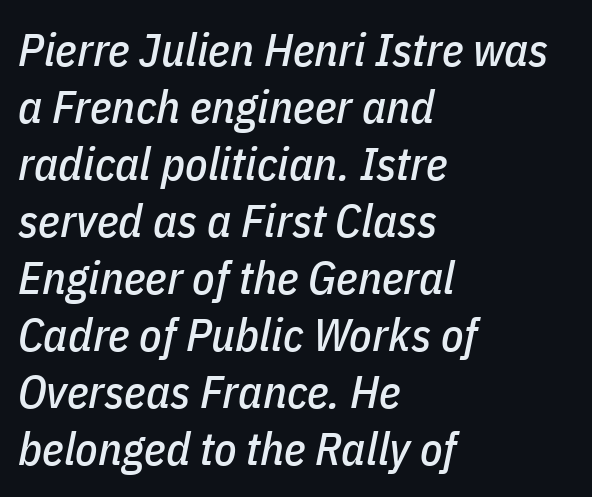
Q: Is the text italic (slanted)? A: Yes, it leans right by about 11 degrees.
Q: Is the text underlined? A: No.
Q: How is the paragraph aligned? A: Left-aligned.
Q: Is the spacing between letters normal or unusually wide? A: Normal.
Q: Width (condensed, normal, or wide)? A: Condensed.
Q: Stroke contrast? A: Low.
Q: x-height? A: Medium.
Q: Monospaced? A: No.
